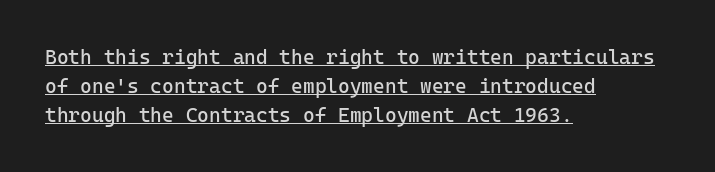
{"italic": "no", "bold": "no", "underline": "yes", "align": "left", "line_spacing": "normal", "line_spacing_ratio": 1.45, "letter_spacing": "normal", "letter_spacing_em": 0.0, "glyph_px": 20}
